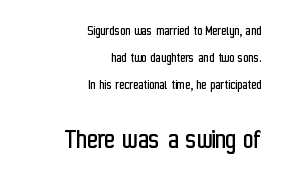
The image shows 28 px regular-weight, condensed sans-serif type, upright; set right-aligned, loose line spacing (1.94x), normal letter spacing, not underlined; the second (bottom) block is 2.0x larger; low stroke contrast and a medium x-height.
